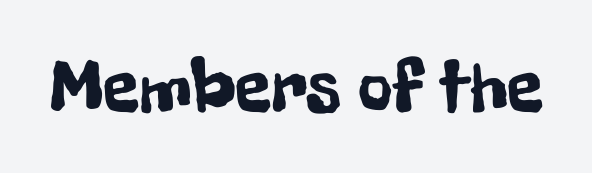
The image shows 75 px condensed sans-serif type, upright; set normal letter spacing, not underlined; low stroke contrast and a medium x-height.
